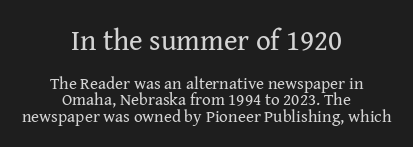
Q: Is the text bold? A: No.
Q: Is the text italic (slanted)? A: No, it is upright.
Q: Is the typeface a serif or a sans-serif typeface? A: Serif.
Q: Is the text underlined? A: No.
Q: How is the paragraph aligned? A: Centered.
Q: Is the spacing between letters normal or unusually wide? A: Normal.
Q: Is the spacing between lines tight, normal or loose? A: Tight.
Q: Which block of text is set in a larger size, the first (top) or the second (bottom)? A: The first (top) one.
Q: Width (condensed, normal, or wide)? A: Normal.
Q: Stroke contrast? A: Medium.
Q: x-height? A: Medium.
Q: Monospaced? A: No.
